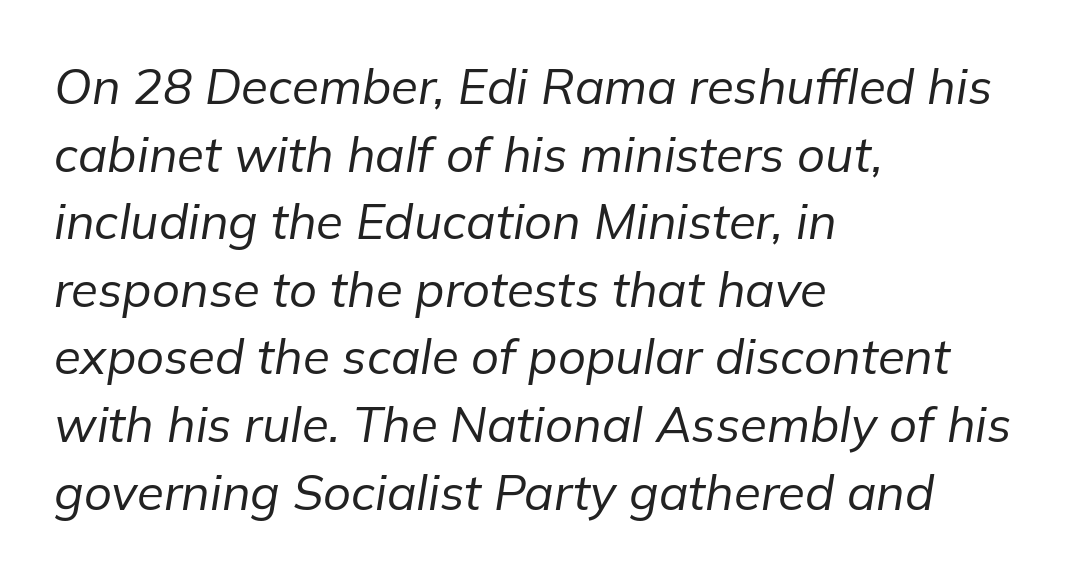
Leading matches the norm, producing a regular column. Line starts are locked; line ends wander. Is the type slanted? Yes — the strokes lean at a clear angle. Check the space under the baseline: it is left empty. This is not heavy type; no bold has been used. The passage shown is typed in a proportional face where columns would drift.
